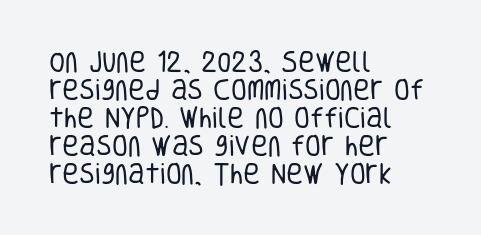
{"italic": "no", "bold": "no", "underline": "no", "align": "left", "line_spacing_ratio": 1.22, "letter_spacing": "normal", "letter_spacing_em": 0.0, "glyph_px": 23}
